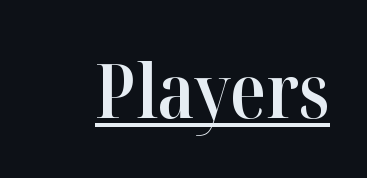
{"serif": "yes", "italic": "no", "bold": "semi", "weight": "semibold", "width": "normal", "stroke_contrast": "high", "x_height": "medium", "monospaced": "no", "underline": "yes", "letter_spacing": "normal", "letter_spacing_em": 0.0, "glyph_px": 74}
